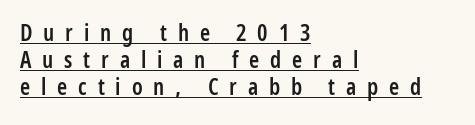
The axis of the letterforms is exactly vertical. Each line of the rendering has a horizontal stroke beneath the glyphs. Horizontally, the lines are justified to the leading edge only. The glyphs have the mass of a demibold cut, below bold.
